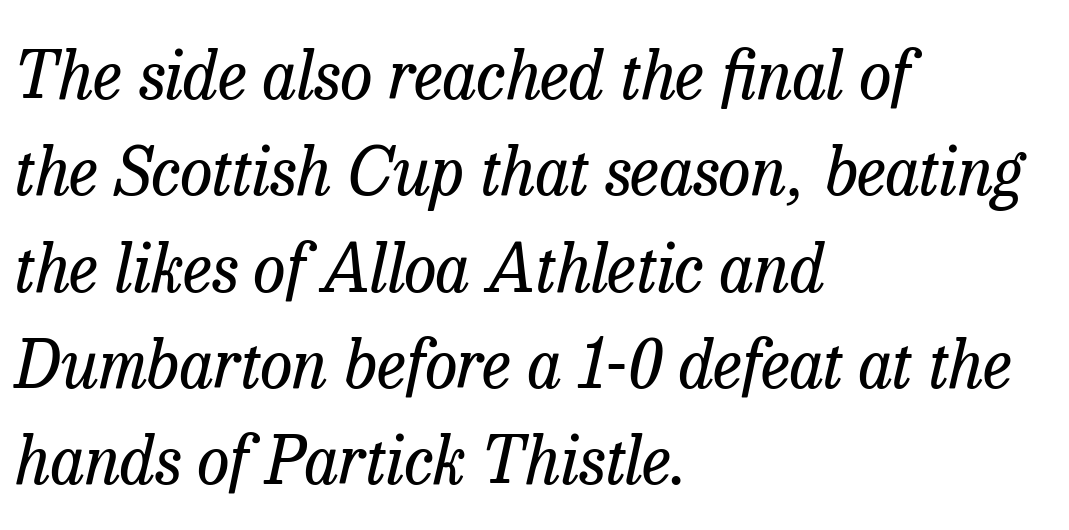
Q: Is the text bold? A: No.
Q: Is the text italic (slanted)? A: Yes, it leans right by about 13 degrees.
Q: Is the typeface a serif or a sans-serif typeface? A: Serif.
Q: Is the text underlined? A: No.
Q: How is the paragraph aligned? A: Left-aligned.
Q: Is the spacing between letters normal or unusually wide? A: Normal.
Q: Is the spacing between lines tight, normal or loose? A: Normal.
Q: Width (condensed, normal, or wide)? A: Normal.
Q: Stroke contrast? A: Low.
Q: x-height? A: Medium.
Q: Monospaced? A: No.
